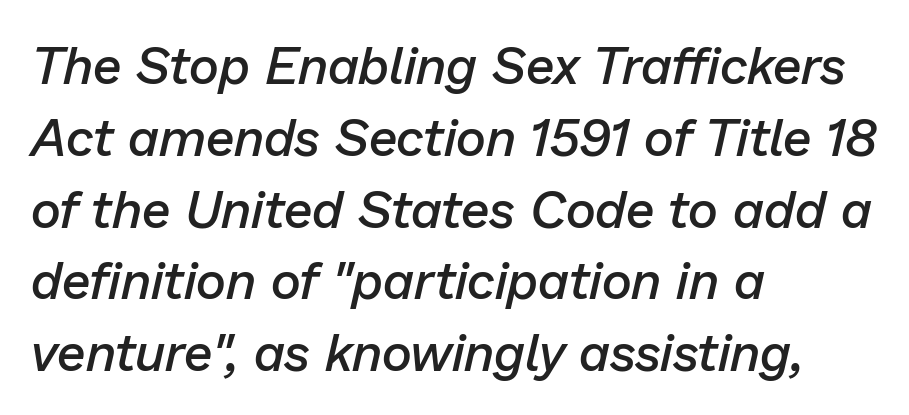
Honestly, there is no underline to notice here at all. In terms of posture, this sample is oblique. You could call the tracking neutral — neither tight nor loose. A typesetter would call this proportional, since set widths differ per character. The ragged edge is on the right, which tells us the setting is flush left.
